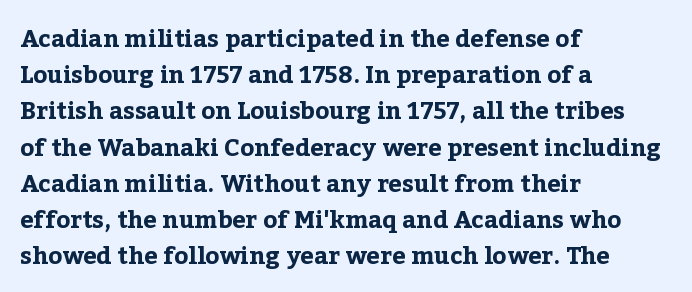
{"italic": "no", "bold": "yes", "underline": "no", "align": "left", "line_spacing": "normal", "line_spacing_ratio": 1.51, "letter_spacing": "normal", "letter_spacing_em": 0.0, "glyph_px": 24}
